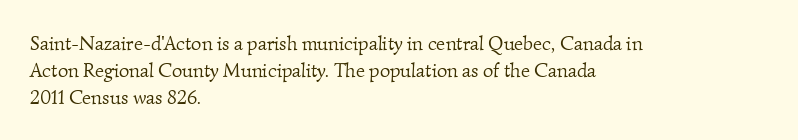
Q: Is the text bold? A: No.
Q: Is the text underlined? A: No.
Q: How is the paragraph aligned? A: Left-aligned.
Q: Is the spacing between letters normal or unusually wide? A: Normal.
Q: Is the spacing between lines tight, normal or loose? A: Normal.
